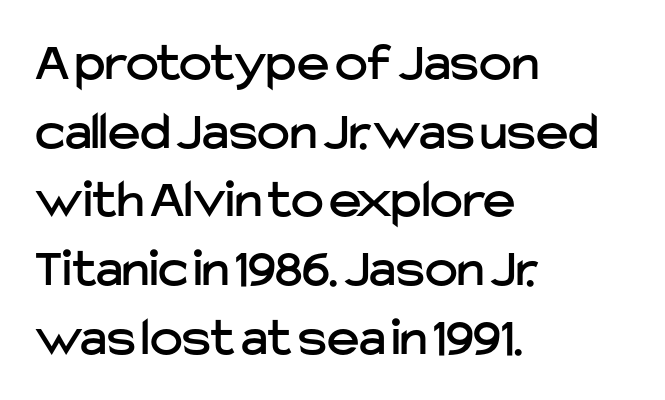
The image shows 55 px sans-serif type, upright; set left-aligned, normal line spacing (1.25x), normal letter spacing, not underlined; low stroke contrast and a medium x-height.
